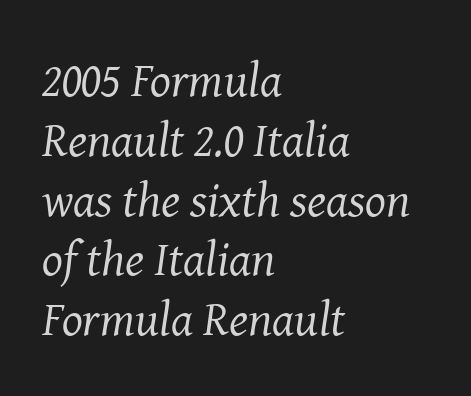
Q: Is the text bold? A: No.
Q: Is the text italic (slanted)? A: Yes, it leans right by about 8 degrees.
Q: Is the typeface a serif or a sans-serif typeface? A: Serif.
Q: Is the text underlined? A: No.
Q: How is the paragraph aligned? A: Left-aligned.
Q: Is the spacing between letters normal or unusually wide? A: Normal.
Q: Width (condensed, normal, or wide)? A: Normal.
Q: Stroke contrast? A: Medium.
Q: x-height? A: Medium.
Q: Monospaced? A: No.
